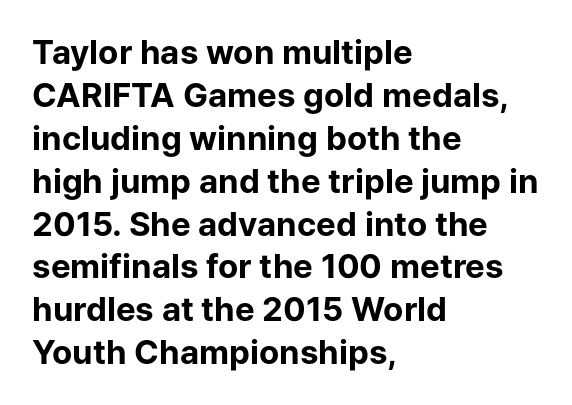
{"serif": "no", "italic": "no", "bold": "yes", "weight": "bold", "width": "normal", "stroke_contrast": "low", "x_height": "medium", "monospaced": "no", "underline": "no", "align": "left", "line_spacing": "normal", "line_spacing_ratio": 1.3, "letter_spacing": "normal", "letter_spacing_em": 0.0, "glyph_px": 33}
